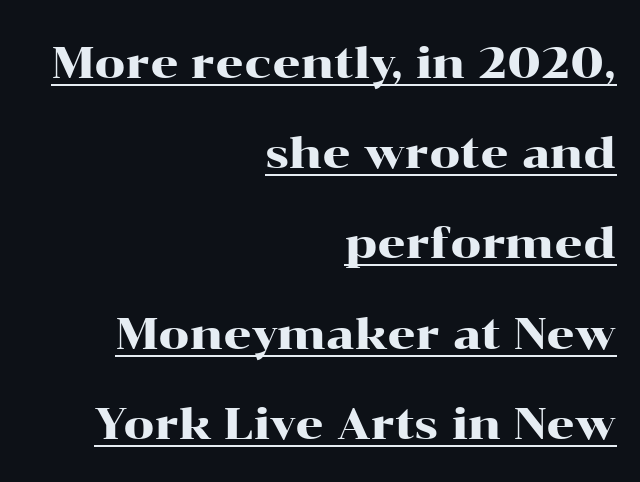
All the whitespace from short lines collects on the left. Is the letter spacing exaggerated? No — it looks like the ordinary default. Font category for this specimen: serif. Honestly, the underline is the first thing you notice here. Interline gaps are noticeably wide in this sample.
